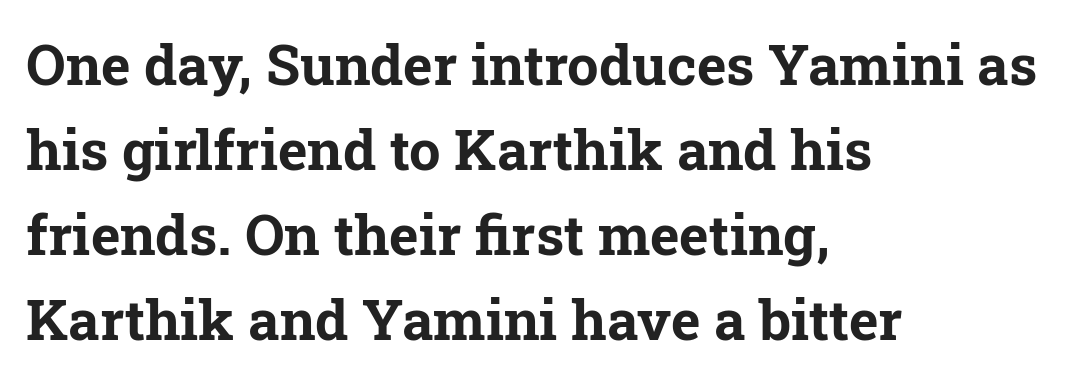
This is serif lettering, the kind often seen in printed books. The gap between lines stays unmarked. This sample uses an upright cut, with every glyph sitting square on the baseline. Character widths vary here, with narrow letters taking less room than wide ones.
